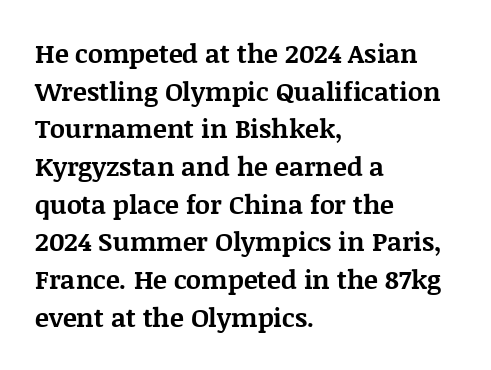
Q: Is the text bold? A: Yes.
Q: Is the text italic (slanted)? A: No, it is upright.
Q: Is the text underlined? A: No.
Q: How is the paragraph aligned? A: Left-aligned.
Q: Is the spacing between letters normal or unusually wide? A: Normal.
Q: Is the spacing between lines tight, normal or loose? A: Normal.
